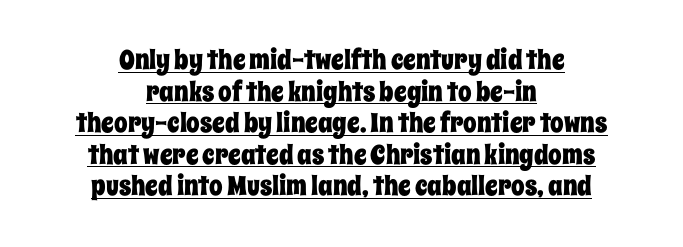
Both edges are ragged and mirror each other, which tells us the setting is centered. Check the space under the baseline: a stroke is drawn there. These lines keep a tight, regular rhythm from letter to letter. The letters stand upright; this is a roman face.
